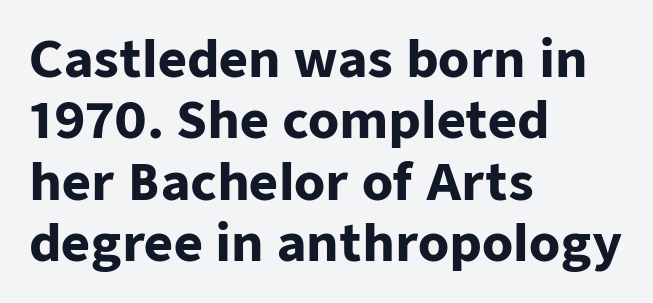
The image shows 50 px heavy sans-serif type, upright; set left-aligned, line spacing 1.23x, normal letter spacing, not underlined; low stroke contrast and a medium x-height.
